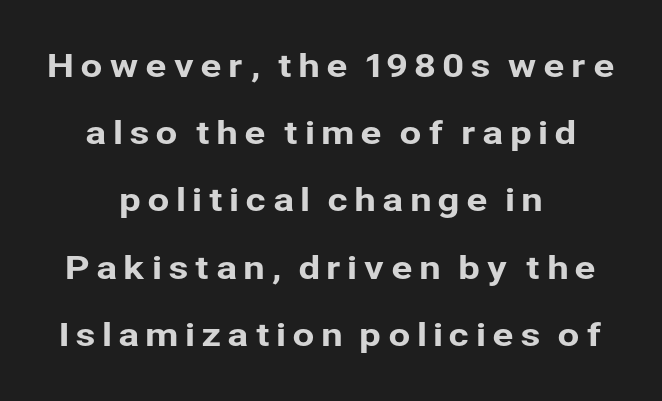
The image shows 32 px sans-serif type, upright; set centered, loose line spacing (2.1x), not underlined; low stroke contrast and a medium x-height.
